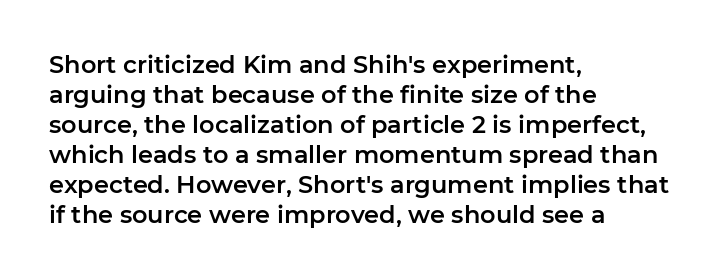
The image shows 24 px text type, upright; set left-aligned, normal line spacing (1.25x), normal letter spacing, not underlined.
